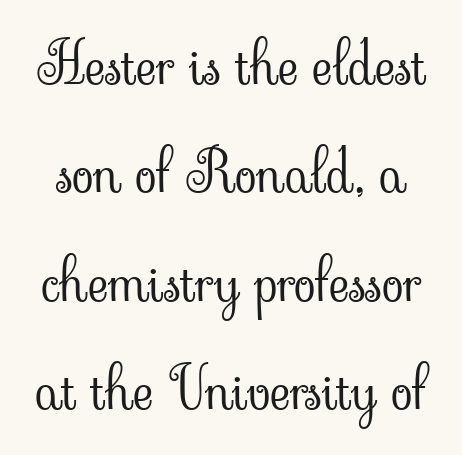
The image shows 57 px light serif type, upright; set loose line spacing (1.9x), normal letter spacing, not underlined; low stroke contrast and a small x-height.
